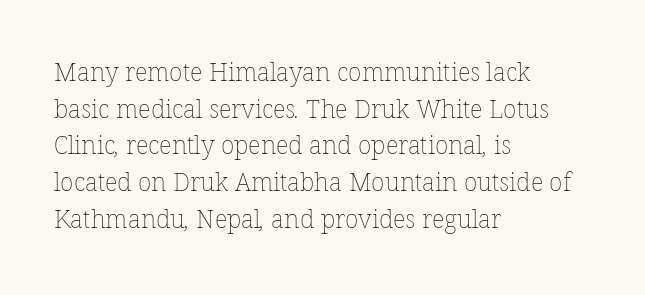
Honestly, the letter spacing is just normal — you wouldn't notice it. Ink coverage per letter is moderate at most. The lines in this sample share a left origin and differ only in where they stop. Is there much room between lines? A standard amount, neither cramped nor airy.
